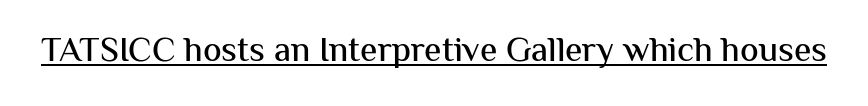
Q: Is the text italic (slanted)? A: No, it is upright.
Q: Is the typeface a serif or a sans-serif typeface? A: Sans-serif.
Q: Is the text underlined? A: Yes.
Q: Is the spacing between letters normal or unusually wide? A: Normal.
Q: Width (condensed, normal, or wide)? A: Normal.
Q: Stroke contrast? A: Medium.
Q: x-height? A: Medium.
Q: Monospaced? A: No.
